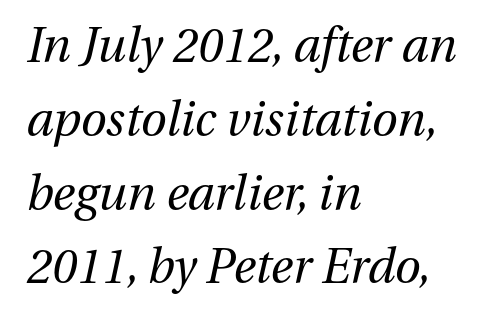
Q: Is the text bold? A: No.
Q: Is the text italic (slanted)? A: Yes, it leans right by about 13 degrees.
Q: Is the text underlined? A: No.
Q: How is the paragraph aligned? A: Left-aligned.
Q: Is the spacing between letters normal or unusually wide? A: Normal.
Q: Is the spacing between lines tight, normal or loose? A: Normal.
Q: Width (condensed, normal, or wide)? A: Normal.
Q: Stroke contrast? A: Medium.
Q: x-height? A: Medium.
Q: Monospaced? A: No.
